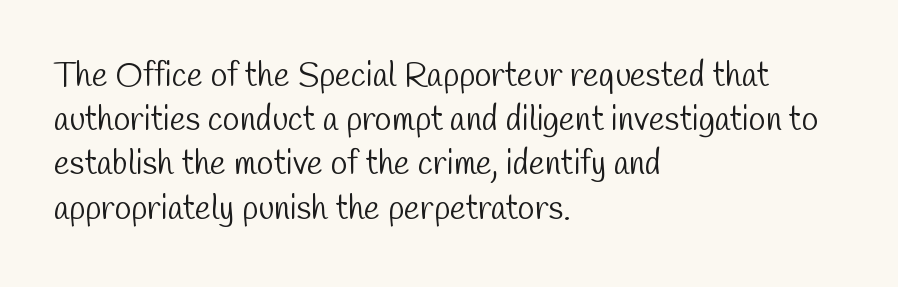
The image shows 34 px light, condensed sans-serif type; set left-aligned, normal line spacing (1.3x), normal letter spacing, not underlined; low stroke contrast and a medium x-height.
